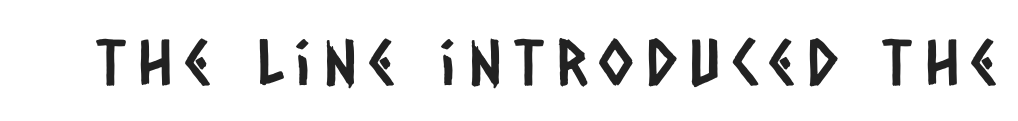
Q: Is the typeface a serif or a sans-serif typeface? A: Sans-serif.
Q: Is the text underlined? A: No.
Q: Width (condensed, normal, or wide)? A: Condensed.
Q: Stroke contrast? A: Low.
Q: x-height? A: Large.
Q: Monospaced? A: No.
